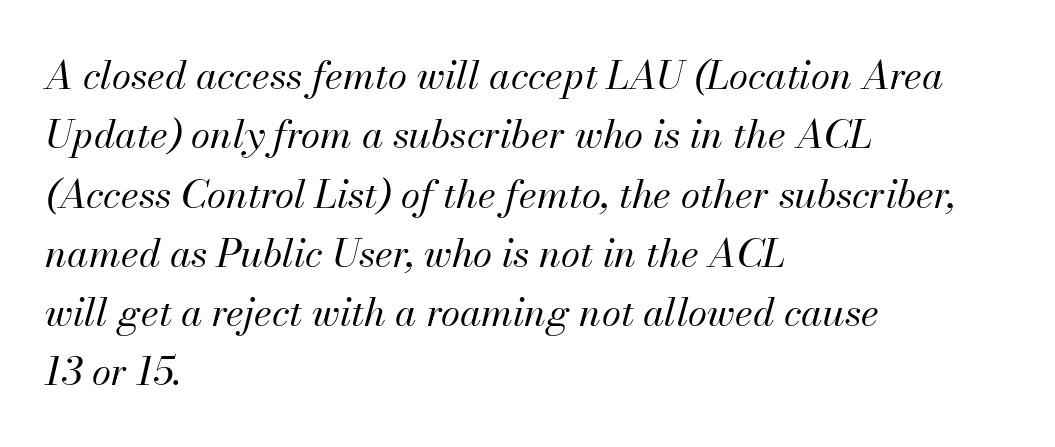
{"italic": "yes", "lean": "right", "slant_degrees": 13, "bold": "no", "weight": "regular", "width": "normal", "stroke_contrast": "medium", "x_height": "small", "monospaced": "no", "underline": "no", "align": "left", "line_spacing": "normal", "line_spacing_ratio": 1.52, "letter_spacing": "normal", "letter_spacing_em": 0.0, "glyph_px": 39}
